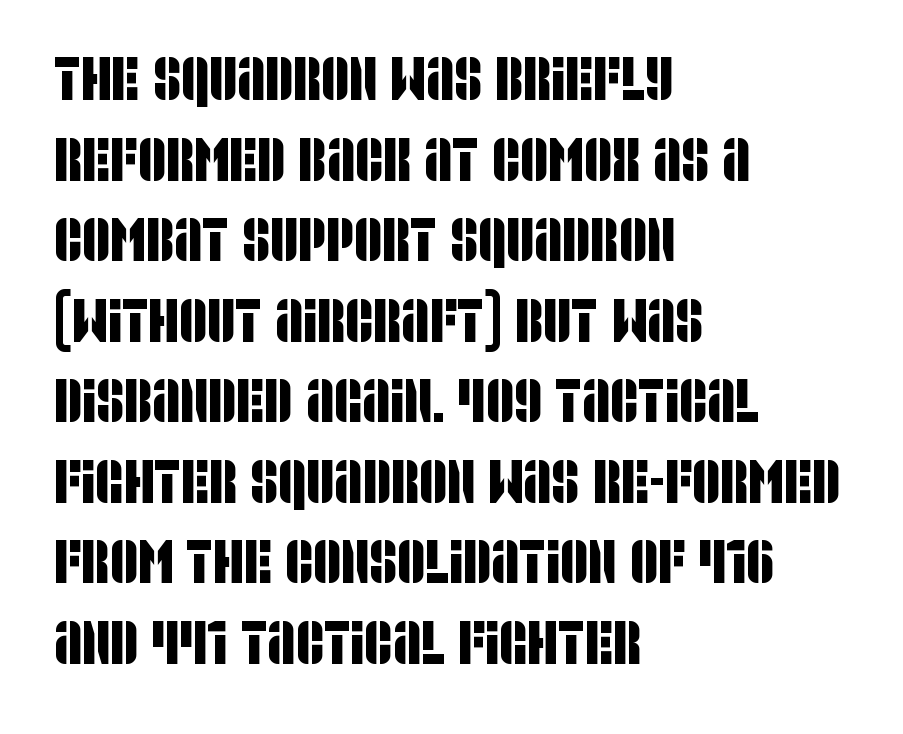
The space directly below the letters is spotless. The rendering uses a moderate line-height, typical for paragraphs. Typographically, this falls in the sans-serif category. Caption: multi-line text, flush left, ragged right. What stands out about the letter spacing? Nothing — it is the standard amount. Character widths vary here, with narrow letters taking less room than wide ones.
